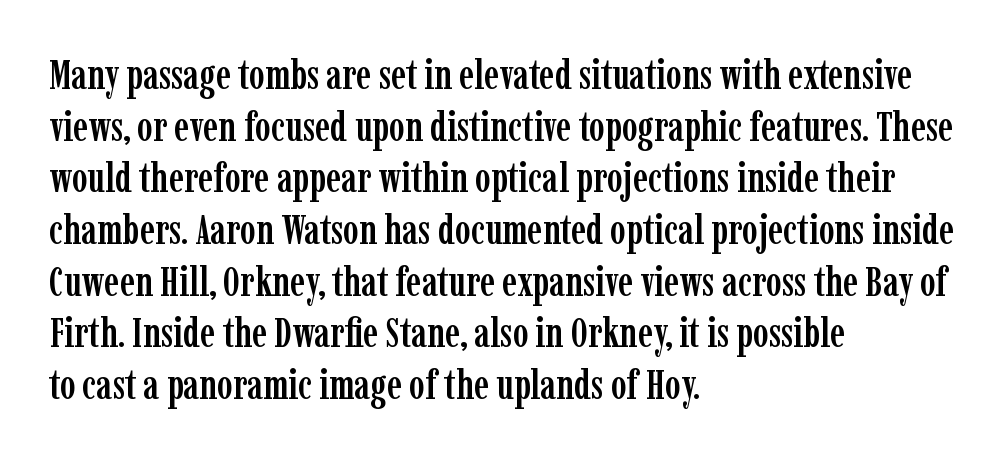
Q: Is the text italic (slanted)? A: No, it is upright.
Q: Is the typeface a serif or a sans-serif typeface? A: Serif.
Q: Is the text underlined? A: No.
Q: How is the paragraph aligned? A: Left-aligned.
Q: Is the spacing between letters normal or unusually wide? A: Normal.
Q: Width (condensed, normal, or wide)? A: Condensed.
Q: Stroke contrast? A: Low.
Q: x-height? A: Medium.
Q: Monospaced? A: No.
